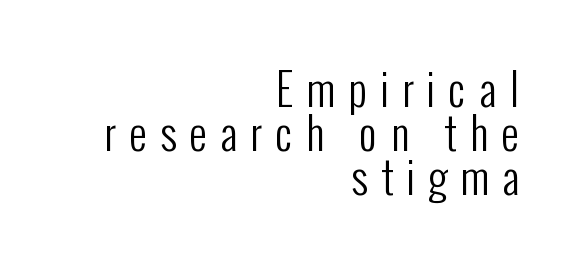
{"serif": "no", "italic": "no", "bold": "no", "weight": "regular", "width": "condensed", "stroke_contrast": "low", "x_height": "medium", "monospaced": "no", "underline": "no", "align": "right", "line_spacing": "tight", "line_spacing_ratio": 1.0, "letter_spacing": "wide", "letter_spacing_em": 0.3, "glyph_px": 44}
